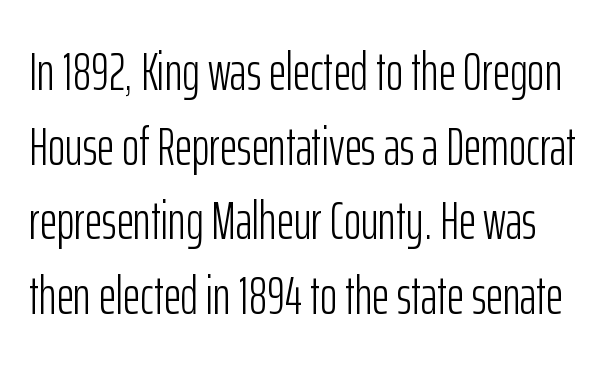
The image shows 53 px light, condensed sans-serif type, upright; set normal line spacing (1.41x), normal letter spacing, not underlined; low stroke contrast and a medium x-height.
